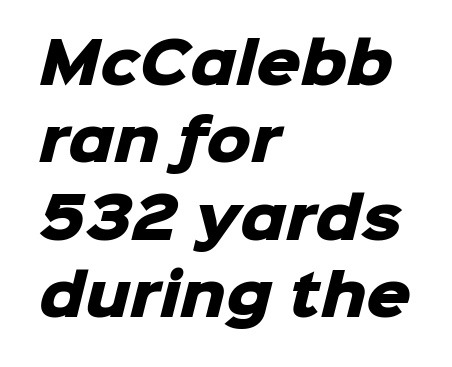
Honestly, the row spacing looks completely unremarkable. Bare-footed words on every line. Nobody touched the tracking dial on this one. The typeface chosen for these lines omits serifs. These lines are set flush left with a ragged right edge. Weight check: bold — yes, fully.
